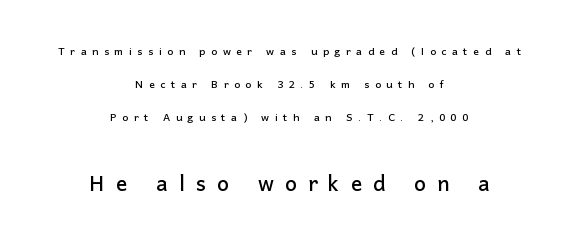
Q: Is the text italic (slanted)? A: No, it is upright.
Q: Is the typeface a serif or a sans-serif typeface? A: Sans-serif.
Q: Is the text underlined? A: No.
Q: How is the paragraph aligned? A: Centered.
Q: Is the spacing between letters normal or unusually wide? A: Unusually wide.
Q: Is the spacing between lines tight, normal or loose? A: Loose.
Q: Which block of text is set in a larger size, the first (top) or the second (bottom)? A: The second (bottom) one.
Q: Width (condensed, normal, or wide)? A: Normal.
Q: Stroke contrast? A: Low.
Q: x-height? A: Medium.
Q: Monospaced? A: No.
